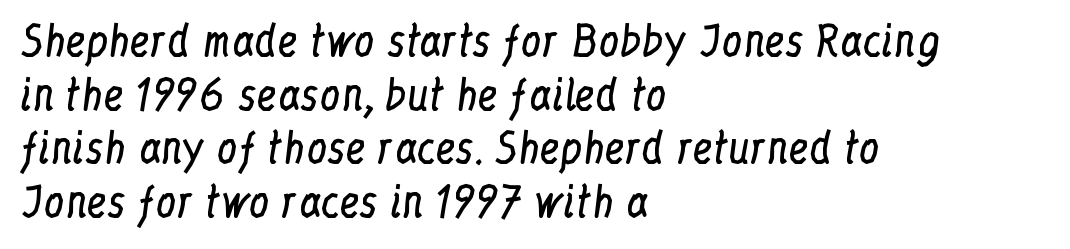
{"serif": "yes", "bold": "no", "weight": "regular", "width": "condensed", "stroke_contrast": "low", "x_height": "medium", "monospaced": "no", "underline": "no", "align": "left", "line_spacing": "normal", "line_spacing_ratio": 1.31, "letter_spacing": "normal", "letter_spacing_em": 0.0, "glyph_px": 41}
